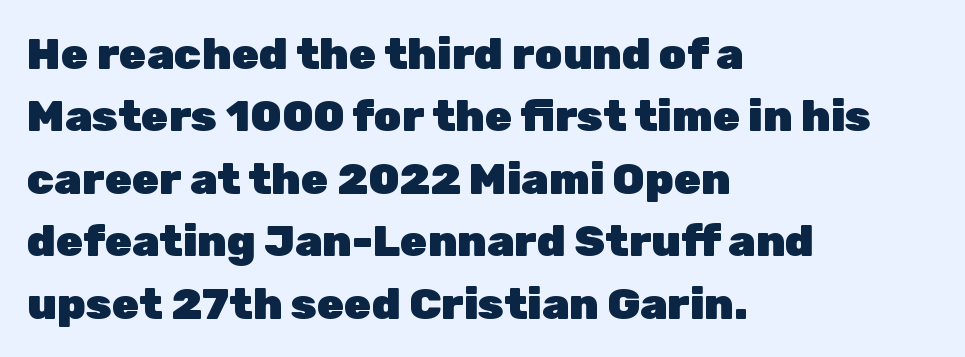
Q: Is the text bold? A: Yes.
Q: Is the text italic (slanted)? A: No, it is upright.
Q: Is the typeface a serif or a sans-serif typeface? A: Sans-serif.
Q: Is the text underlined? A: No.
Q: How is the paragraph aligned? A: Left-aligned.
Q: Is the spacing between letters normal or unusually wide? A: Normal.
Q: Is the spacing between lines tight, normal or loose? A: Normal.
Q: Width (condensed, normal, or wide)? A: Normal.
Q: Stroke contrast? A: Low.
Q: x-height? A: Medium.
Q: Monospaced? A: No.
